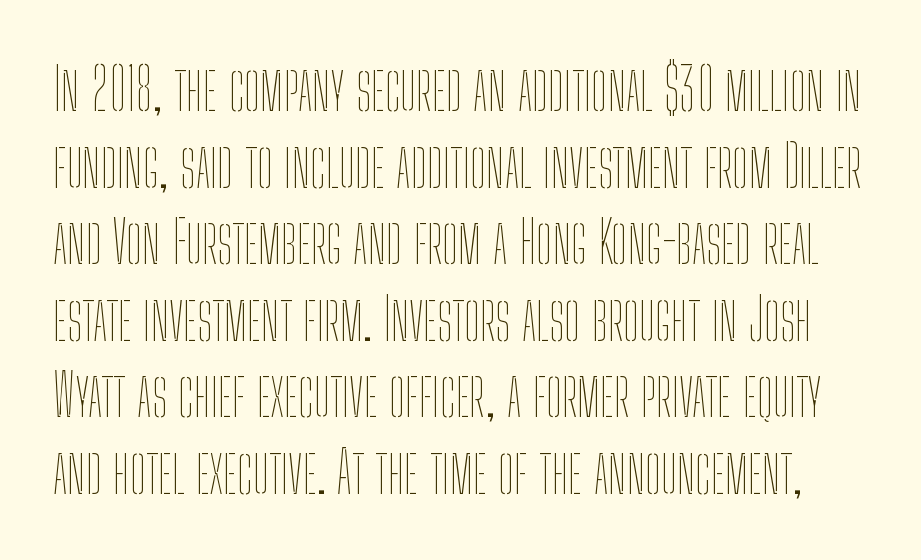
Q: Is the text bold? A: No.
Q: Is the text italic (slanted)? A: No, it is upright.
Q: Is the text underlined? A: No.
Q: Is the spacing between letters normal or unusually wide? A: Normal.
Q: Is the spacing between lines tight, normal or loose? A: Normal.
Q: Width (condensed, normal, or wide)? A: Condensed.
Q: Stroke contrast? A: Low.
Q: x-height? A: Medium.
Q: Monospaced? A: No.
